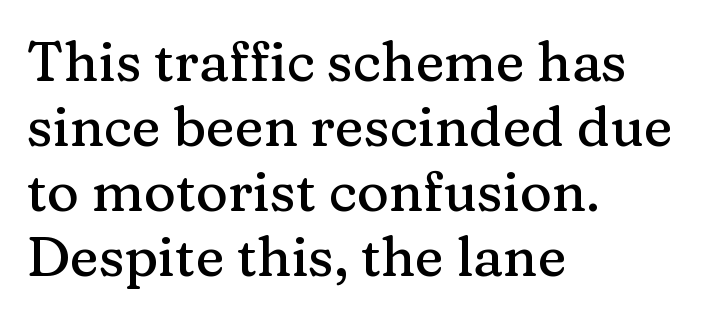
The image shows 55 px serif type, upright; set left-aligned, line spacing 1.18x, normal letter spacing, not underlined; medium stroke contrast and a medium x-height.
